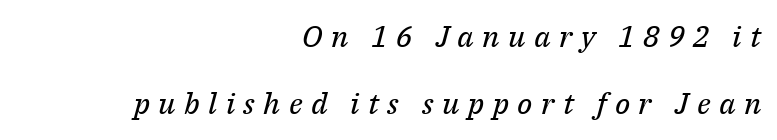
Successive baselines arrive slowly, with a big drop between each. No word sits above an underline. Each letter keeps its own natural width here, so spacing adapts to shape. This is oblique type, the kind used for emphasis or titles.
